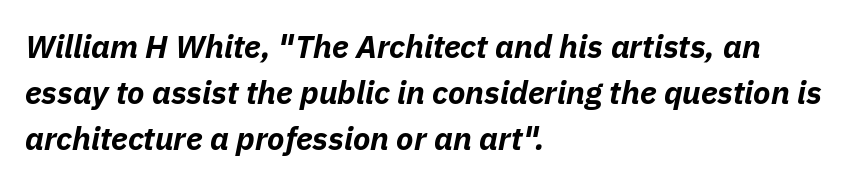
The leading is moderate, giving the passage an even texture. Observe the ordinary spacing: letters are neighbours, not strangers. Underlining? Definitely not there. Notice how the passage keeps a crisp vertical edge on the left only. The typesetting leans heavy: a genuine bold. Think of a printed novel: that variable character pitch is what you see here.
